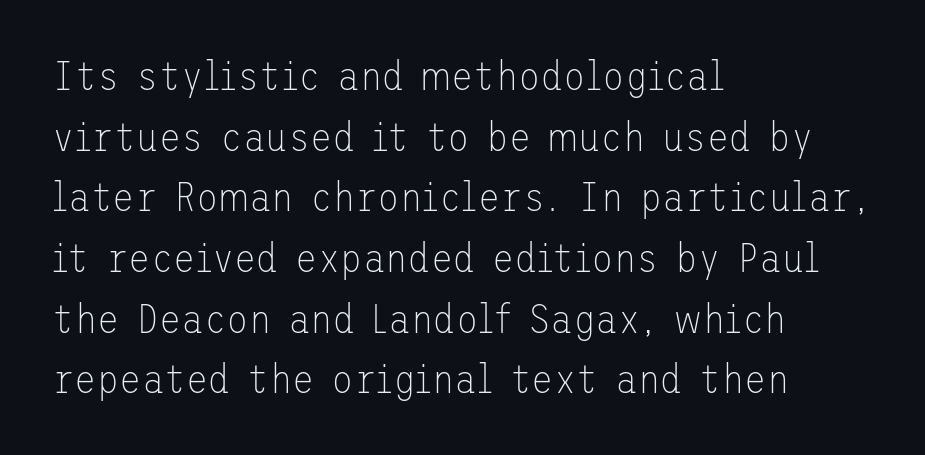
The image shows 41 px thin sans-serif type, upright; set left-aligned, normal line spacing (1.48x), normal letter spacing, not underlined; low stroke contrast and a medium x-height.
